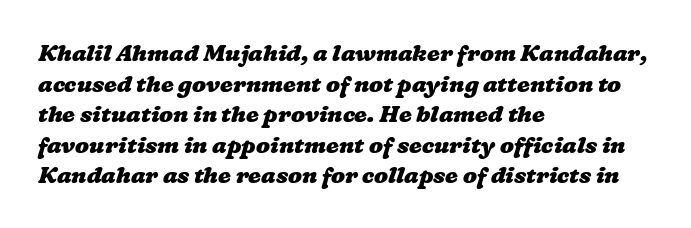
The designer left line spacing at the default. What stands out about the letter spacing? Nothing — it is the standard amount. The rendering uses a bold face; every stroke is thick and dark. Casual observation: everything's shoved over to the left. The foot of each line stays bare and open.
